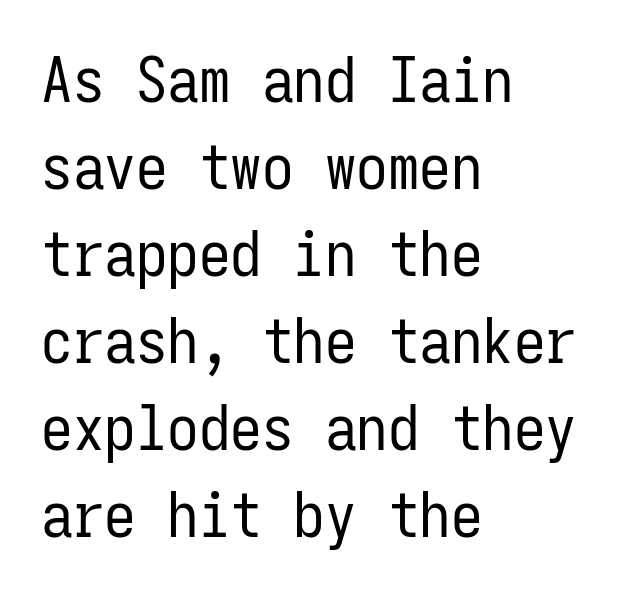
Spacing verdict: monospaced, one width for all characters. Notice how the passage keeps a crisp vertical edge on the left only. Summary of weight: not heavy and not bold. The leading is moderate, giving the passage an even texture. The gaps between neighbouring characters are ordinary and unremarkable.
